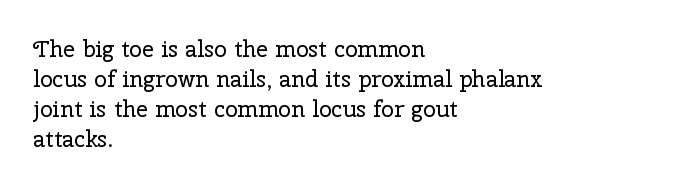
The image shows 23 px text type, upright; set left-aligned, normal line spacing (1.3x), normal letter spacing, not underlined.
